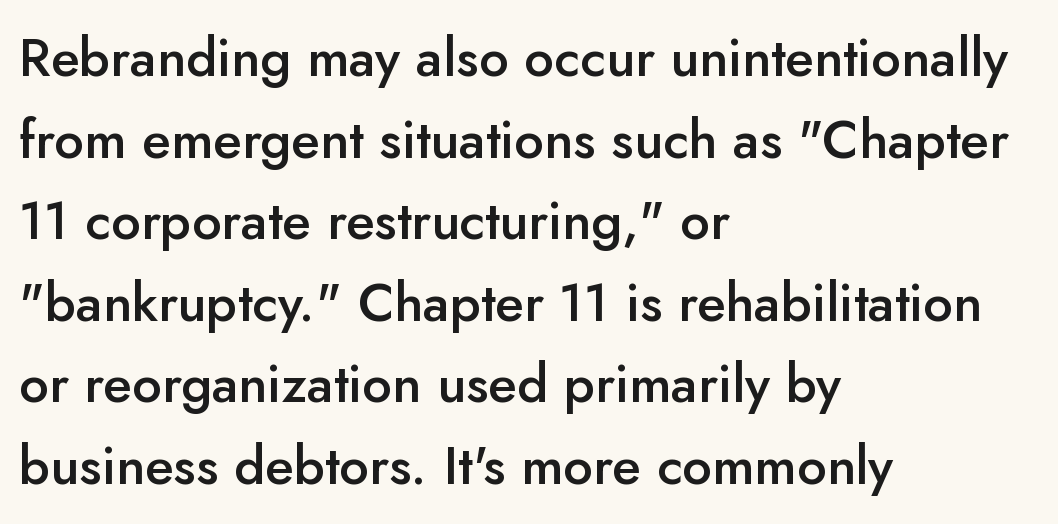
The zone under the glyphs is completely vacant. Notice how the passage keeps a crisp vertical edge on the left only. No italicization has been applied; the sample stays upright. What stands out about the letter spacing? Nothing — it is the standard amount. The strokes are fattened partway — semibold, not bold.
